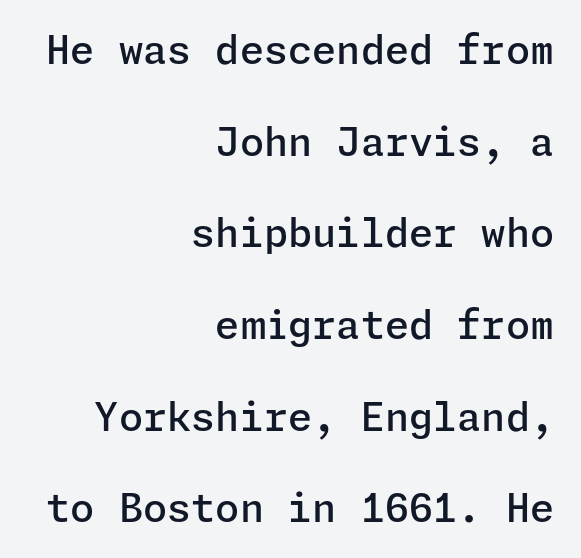
One glance says open: line gaps are wider than usual. The face used here is a sans, in the tradition of grotesques and geometrics. The paragraph has a hard right edge and a soft left edge. A somewhat darkened texture: the type is semibold rather than bold. Every stem runs plumb, perpendicular to the baseline. Caption: standard tracking, unaltered.
